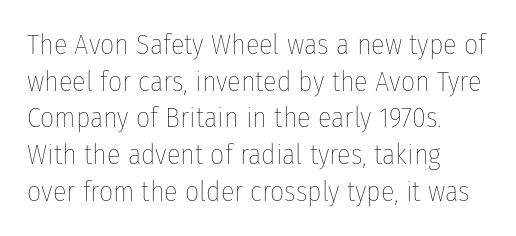
The typesetter chose a ragged-right arrangement here. Ascenders rise straight up at ninety degrees. Interline gaps are of average width in this sample. How are the letters spaced? Ordinarily, with no added tracking. Is this a heavy cut? Hardly; it is regular or lighter.
